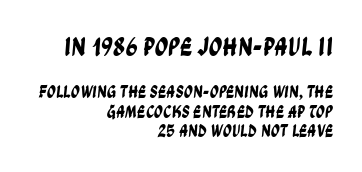
Q: Is the text underlined? A: No.
Q: How is the paragraph aligned? A: Right-aligned.
Q: Is the spacing between letters normal or unusually wide? A: Normal.
Q: Is the spacing between lines tight, normal or loose? A: Tight.
Q: Which block of text is set in a larger size, the first (top) or the second (bottom)? A: The first (top) one.
